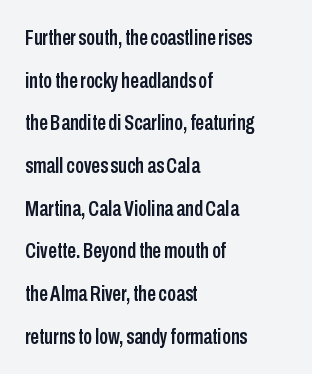
{"italic": "no", "underline": "no", "align": "left", "line_spacing": "loose", "line_spacing_ratio": 1.94, "letter_spacing": "normal", "letter_spacing_em": 0.0, "glyph_px": 22}
